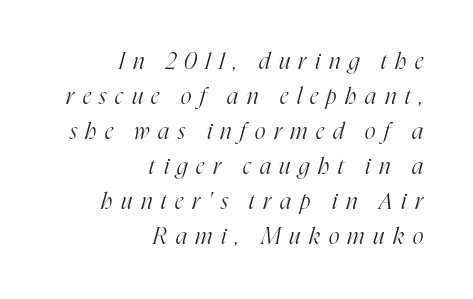
The image shows 23 px text type, italic (leaning right); set right-aligned, normal line spacing (1.52x), unusually wide letter spacing (+0.37 em), not underlined.
